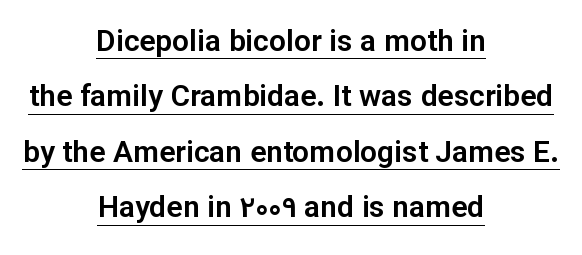
The typography opts for an upright posture over an oblique one. Like a heading marked for emphasis, these lines bear an underscore. Reading down the block, each line starts at a different indent, mirrored at its end. Varying glyph widths throughout — classic text-font behaviour. In terms of letterform style, serifs are entirely absent.
